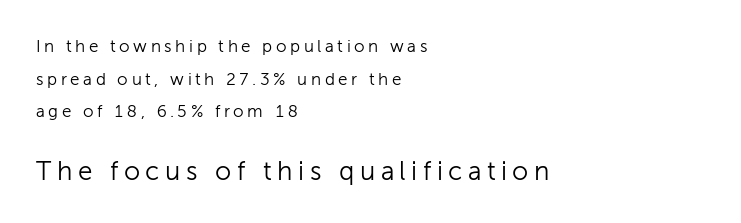
{"italic": "no", "bold": "no", "underline": "no", "align": "left", "line_spacing": "loose", "line_spacing_ratio": 1.92, "letter_spacing": "wide", "letter_spacing_em": 0.21, "larger_block": "second", "size_ratio": 1.53, "glyph_px": 26}
